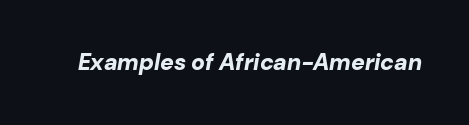
Q: Is the text bold? A: Yes.
Q: Is the text italic (slanted)? A: Yes, it leans right by about 10 degrees.
Q: Is the text underlined? A: No.
Q: Is the spacing between letters normal or unusually wide? A: Normal.
